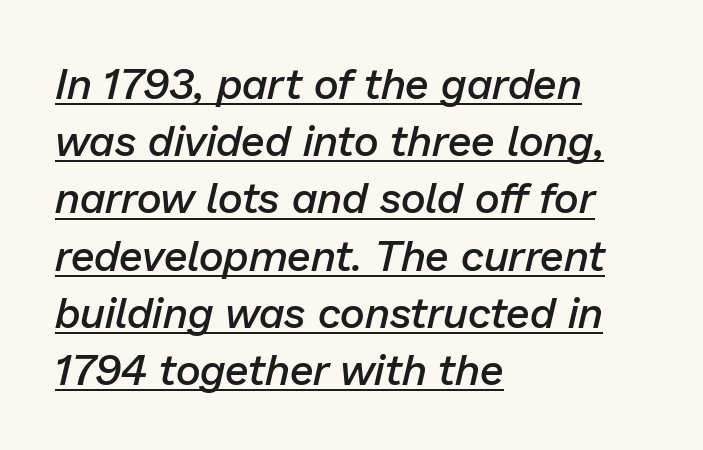
The image shows 43 px semibold type, italic (leaning right); set left-aligned, normal line spacing (1.33x), normal letter spacing, underlined; low stroke contrast and a medium x-height.
